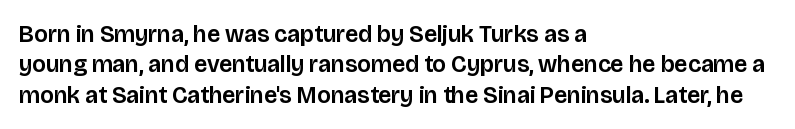
Q: Is the text italic (slanted)? A: No, it is upright.
Q: Is the text underlined? A: No.
Q: How is the paragraph aligned? A: Left-aligned.
Q: Is the spacing between letters normal or unusually wide? A: Normal.
Q: Is the spacing between lines tight, normal or loose? A: Normal.
